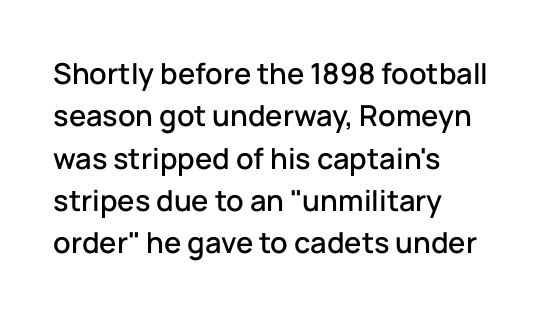
The image shows 29 px sans-serif type, upright; set left-aligned, normal line spacing (1.46x), normal letter spacing, not underlined; low stroke contrast and a medium x-height.
